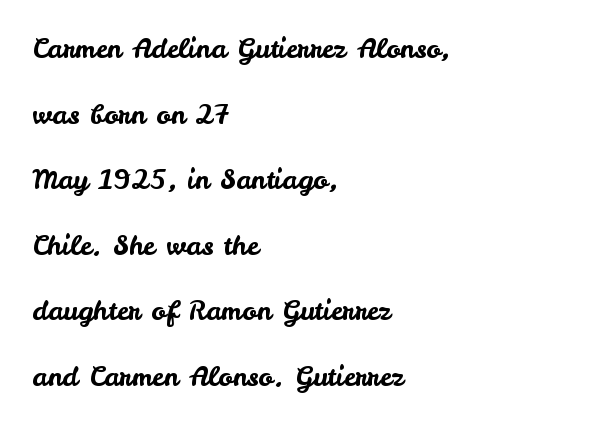
Q: Is the text italic (slanted)? A: Yes.
Q: Is the text underlined? A: No.
Q: How is the paragraph aligned? A: Left-aligned.
Q: Is the spacing between letters normal or unusually wide? A: Normal.
Q: Is the spacing between lines tight, normal or loose? A: Loose.
